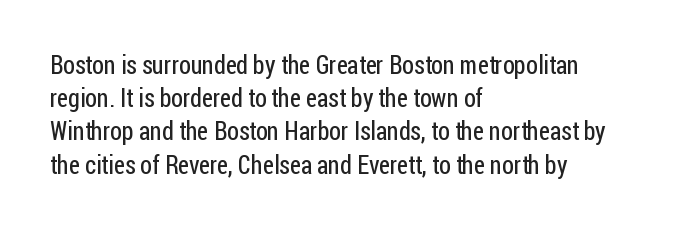
The image shows 25 px text type, upright; set left-aligned, normal line spacing (1.33x), normal letter spacing, not underlined.
